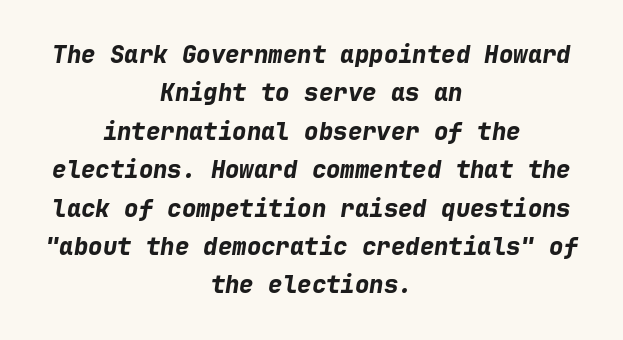
Q: Is the text bold? A: Yes.
Q: Is the text italic (slanted)? A: Yes, it leans right by about 9 degrees.
Q: Is the text underlined? A: No.
Q: How is the paragraph aligned? A: Centered.
Q: Is the spacing between letters normal or unusually wide? A: Normal.
Q: Is the spacing between lines tight, normal or loose? A: Normal.
